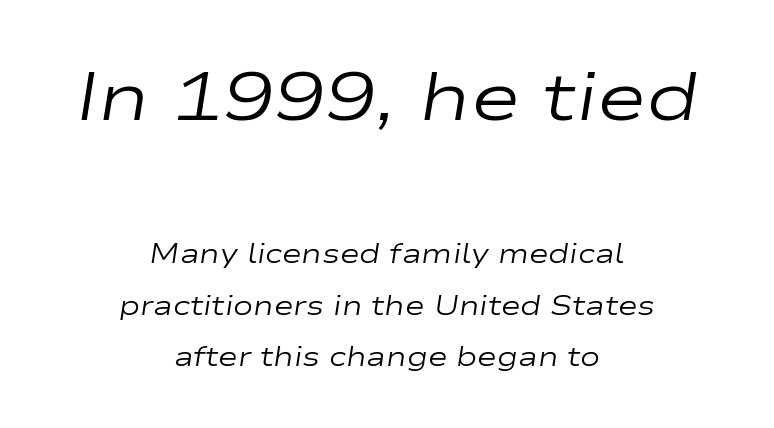
Horizontal alignment here is central, giving a formal, balanced look. Honestly, the rows look like they've been pulled way apart. Standard letterfit; no display-style spreading of the glyphs. The font is comparable to plain body text, perhaps lighter. The upper block of text is set noticeably larger than the block beneath it. The passage shown is typed in a proportional face where columns would drift.
